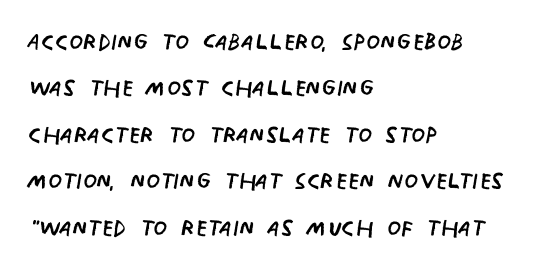
The ragged edge is on the right, which tells us the setting is flush left. Ink coverage per letter is moderate at most. The type is set solid horizontally, with unmodified tracking. Any mark beneath the type? The region is blank. Each new line begins a customary step beneath the previous one.
